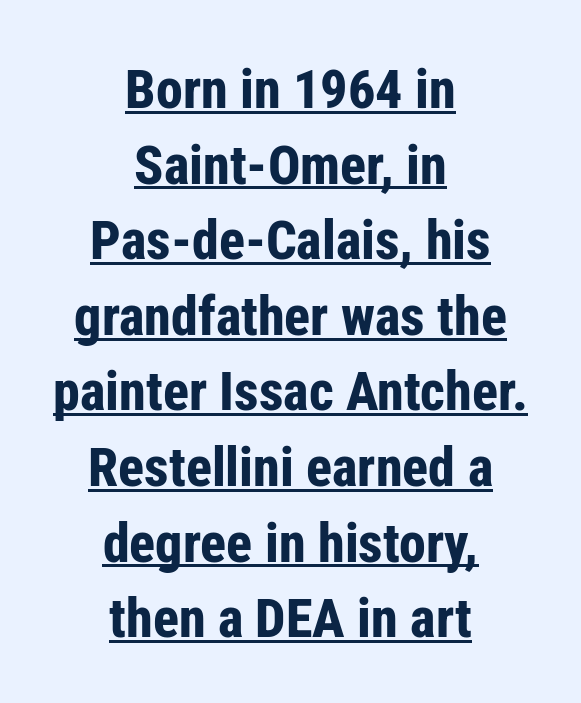
Q: Is the text bold? A: Yes.
Q: Is the text italic (slanted)? A: No, it is upright.
Q: Is the typeface a serif or a sans-serif typeface? A: Sans-serif.
Q: Is the text underlined? A: Yes.
Q: How is the paragraph aligned? A: Centered.
Q: Is the spacing between letters normal or unusually wide? A: Normal.
Q: Is the spacing between lines tight, normal or loose? A: Normal.
Q: Width (condensed, normal, or wide)? A: Condensed.
Q: Stroke contrast? A: Low.
Q: x-height? A: Medium.
Q: Monospaced? A: No.
